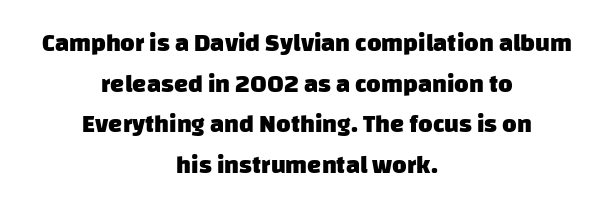
{"bold": "yes", "underline": "no", "align": "center", "line_spacing": "normal", "line_spacing_ratio": 1.63, "letter_spacing": "normal", "letter_spacing_em": 0.0, "glyph_px": 25}
